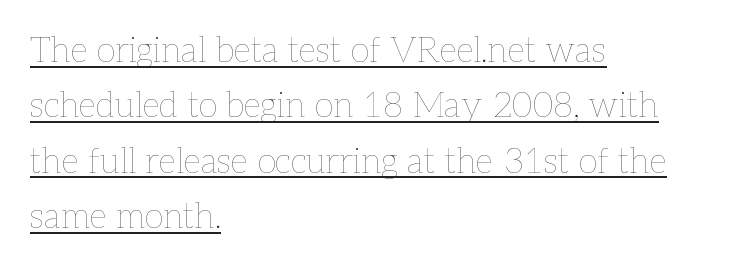
The image shows 35 px thin type, upright; set left-aligned, normal line spacing (1.58x), normal letter spacing, underlined; low stroke contrast and a medium x-height.
